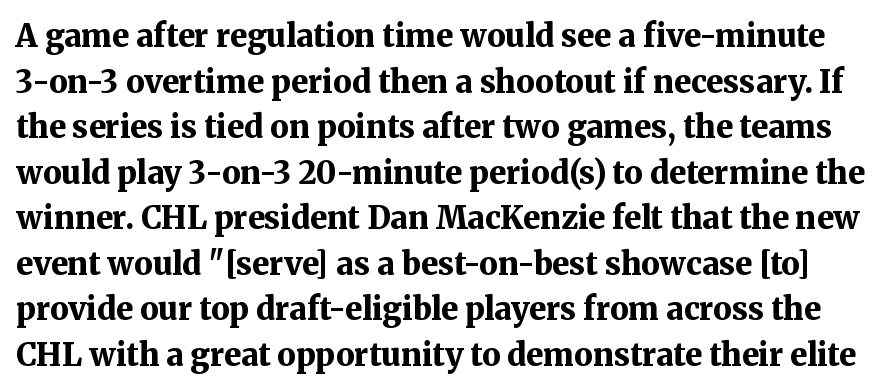
{"serif": "yes", "italic": "no", "bold": "yes", "weight": "bold", "width": "normal", "stroke_contrast": "medium", "x_height": "medium", "monospaced": "no", "underline": "no", "line_spacing": "normal", "line_spacing_ratio": 1.47, "letter_spacing": "normal", "letter_spacing_em": 0.0, "glyph_px": 31}
